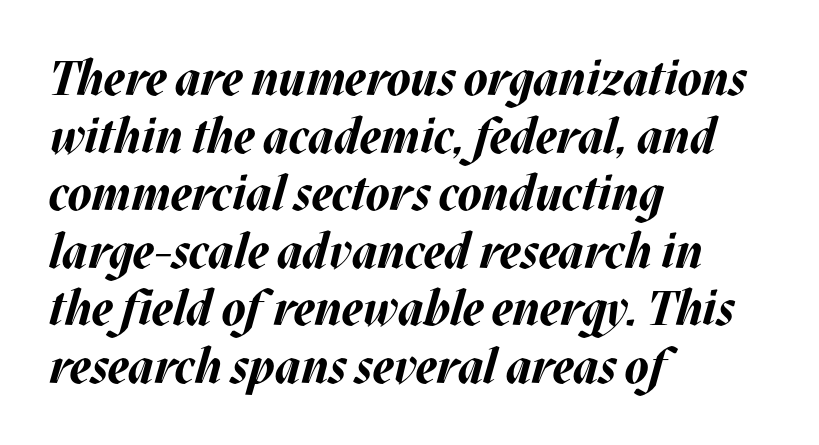
Q: Is the text bold? A: Yes.
Q: Is the text italic (slanted)? A: Yes, it leans right by about 17 degrees.
Q: Is the text underlined? A: No.
Q: How is the paragraph aligned? A: Left-aligned.
Q: Is the spacing between letters normal or unusually wide? A: Normal.
Q: Width (condensed, normal, or wide)? A: Normal.
Q: Stroke contrast? A: Medium.
Q: x-height? A: Large.
Q: Monospaced? A: No.
